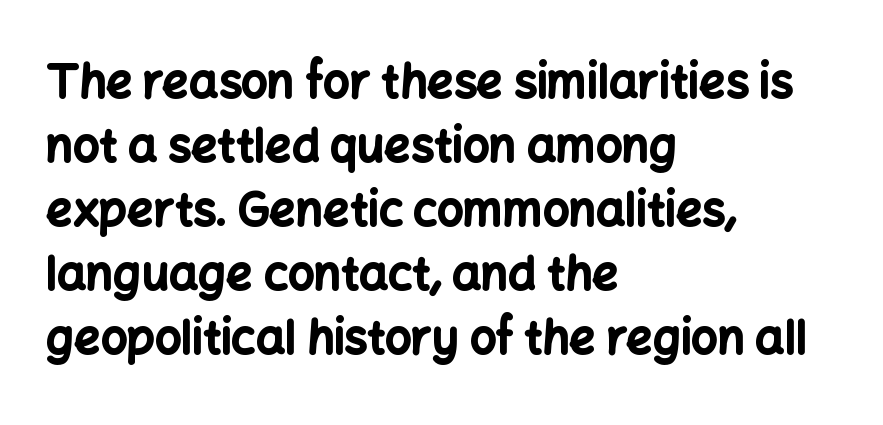
The type is set solid horizontally, with unmodified tracking. This sample keeps an unexceptional amount of space between lines. The rendering shows plain stroke endings on the letterforms — a sans-serif design. Each row of text sits above clean, open space. The axis of the letterforms is exactly vertical. In terms of weight, the rendering is a true, heavy bold.
